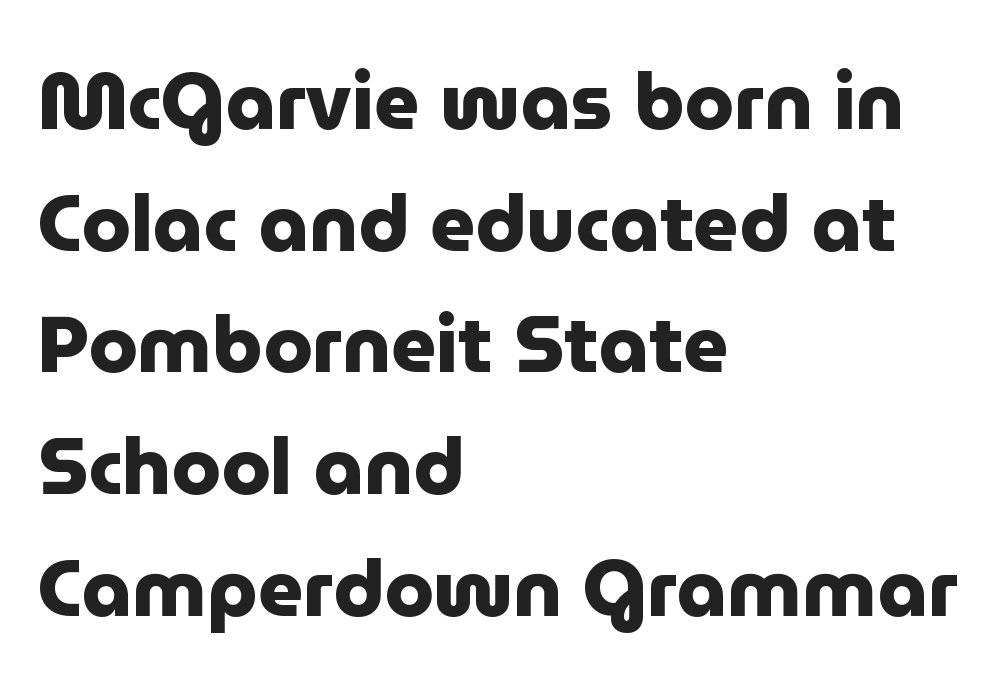
The axis of the letterforms is exactly vertical. The font is running at its bold setting. Note: no serifs on the glyphs. The zone under the glyphs is completely vacant.
